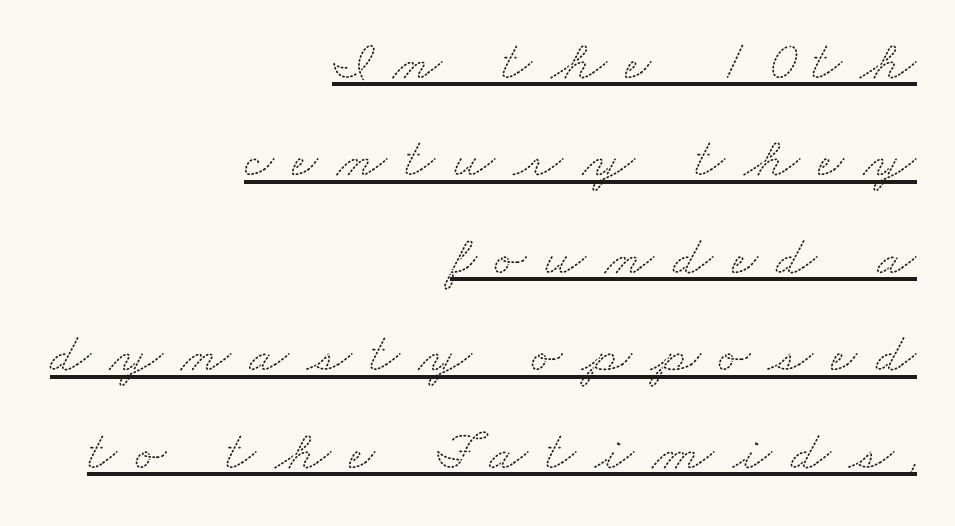
The image shows 57 px wide serif type; set right-aligned, line spacing 1.71x, unusually wide letter spacing (+0.33 em), underlined; medium stroke contrast and a small x-height.
